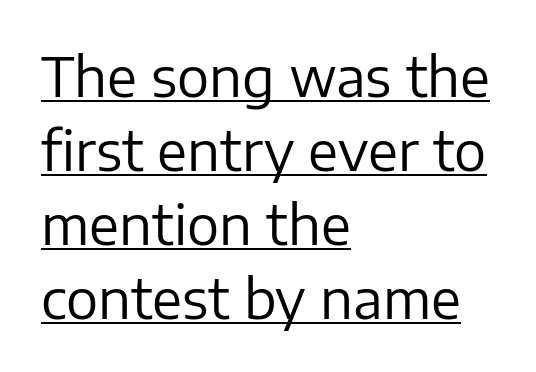
The weight tops out at a normal text grade. Standard letterfit; no display-style spreading of the glyphs. The lines sit at an ordinary, default distance from one another. You could not count columns in this text — the font is proportionally spaced. Rendered with straight, roman letterforms.
